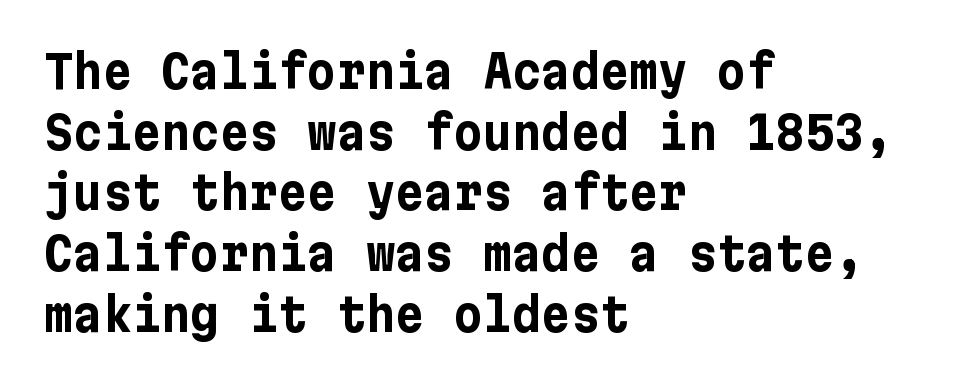
Notice how the passage keeps a crisp vertical edge on the left only. Glyph-to-glyph distance matches everyday printed text. Set as a true bold cut, around the 700 mark. The rendering shows plain stroke endings on the letterforms — a sans-serif design. Notice how descenders clear the ascenders below comfortably — that's standard leading. Just letters on the line, the space beneath them empty.
